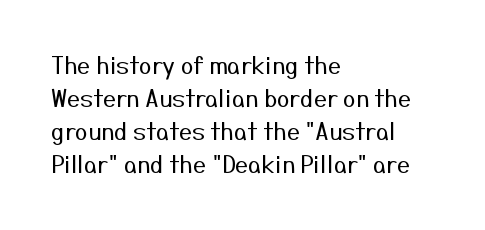
Does extra space separate the letters? No, they use regular spacing. The rendering anchors every line to the left-hand side. The axis of the letterforms is exactly vertical. These lines sit exactly where default settings would place them. Ink coverage per letter is moderate at most. Bare-footed words on every line.
